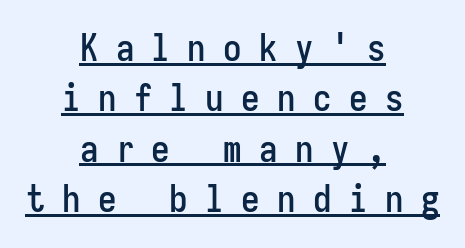
{"serif": "no", "italic": "no", "width": "condensed", "stroke_contrast": "low", "x_height": "medium", "monospaced": "yes", "underline": "yes", "align": "center", "line_spacing": "normal", "line_spacing_ratio": 1.36, "letter_spacing": "wide", "letter_spacing_em": 0.47, "glyph_px": 37}
